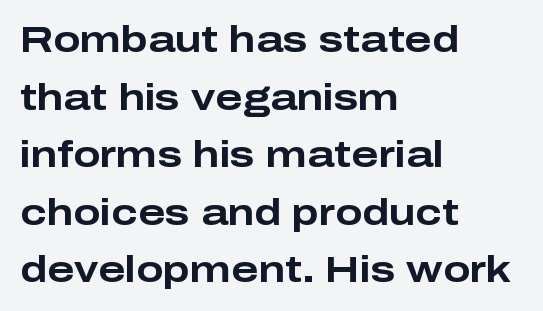
The vertical gap from one line to the next is medium. The letters sit at their default tracking, neither squeezed nor spread. Pretty heavy lettering here — definitely bold. You can tell it's not italic because the verticals are truly vertical.
